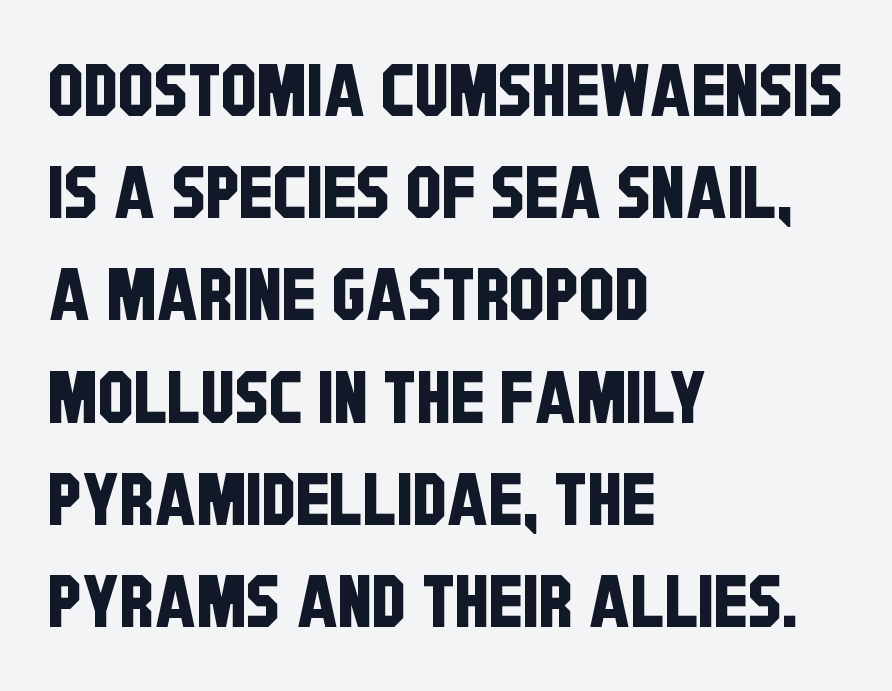
{"serif": "no", "width": "condensed", "stroke_contrast": "low", "x_height": "large", "monospaced": "no", "underline": "no", "align": "left", "line_spacing": "normal", "line_spacing_ratio": 1.42, "letter_spacing": "normal", "letter_spacing_em": 0.0, "glyph_px": 72}
